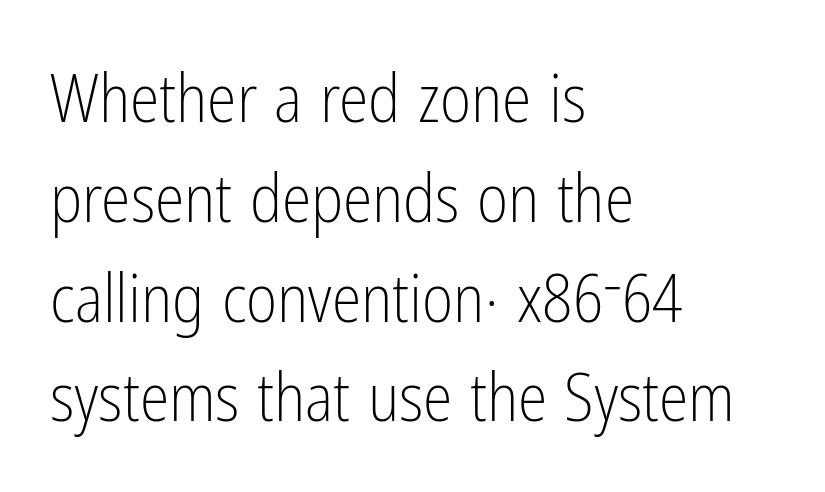
The image shows 67 px light, condensed sans-serif type, upright; set left-aligned, normal line spacing (1.49x), normal letter spacing, not underlined; low stroke contrast and a medium x-height.
